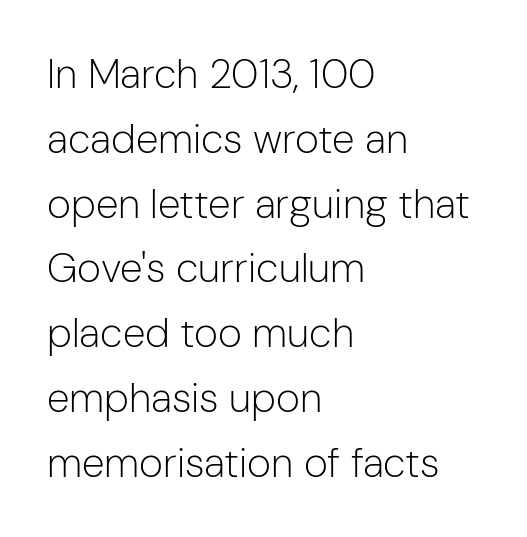
The image shows 41 px light sans-serif type, upright; set left-aligned, normal line spacing (1.58x), normal letter spacing, not underlined; low stroke contrast and a medium x-height.
